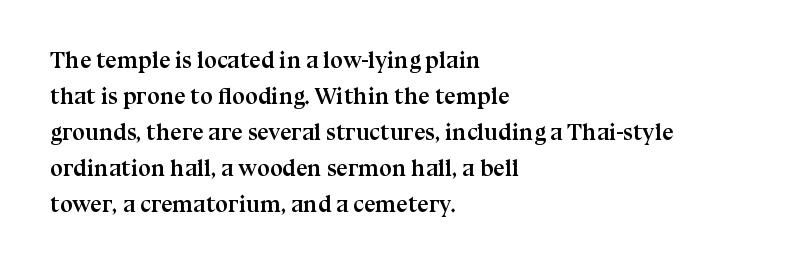
Q: Is the text bold? A: Yes.
Q: Is the text italic (slanted)? A: No, it is upright.
Q: Is the text underlined? A: No.
Q: How is the paragraph aligned? A: Left-aligned.
Q: Is the spacing between letters normal or unusually wide? A: Normal.
Q: Is the spacing between lines tight, normal or loose? A: Normal.
